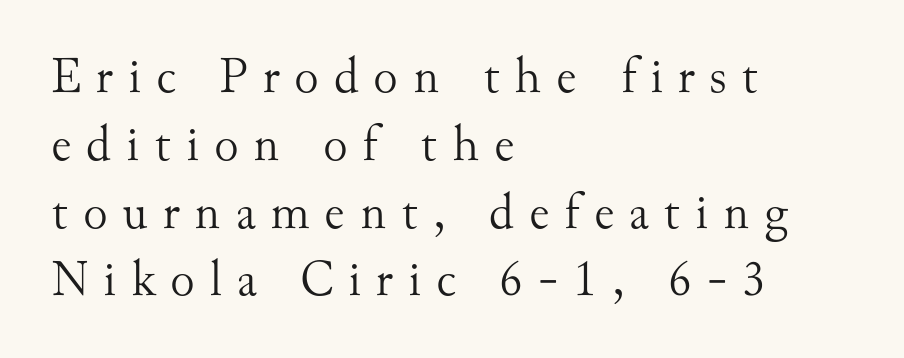
Caption: expanded tracking, letters set apart. Stroke mass is kept to a normal reading level or below. The compositor pushed each line to the left boundary. Typographically, this falls in the serif category. Italic: no, the glyphs are upright roman. Whoever set this chose a conventional vertical rhythm.
